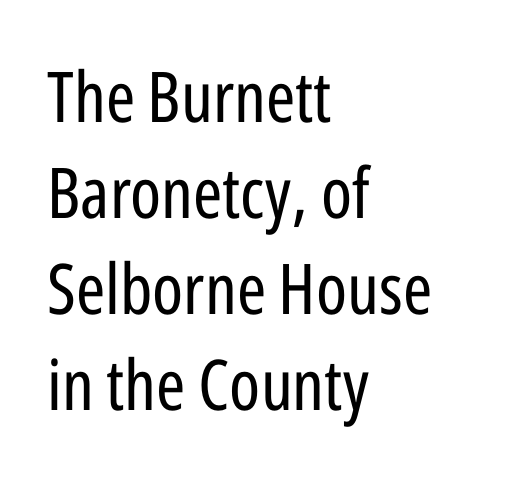
The image shows 70 px regular-weight, condensed sans-serif type, upright; set left-aligned, normal line spacing (1.37x), normal letter spacing, not underlined; low stroke contrast and a medium x-height.
